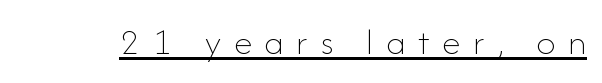
The image shows 38 px thin type, upright; set unusually wide letter spacing (+0.33 em), underlined; low stroke contrast and a small x-height.
